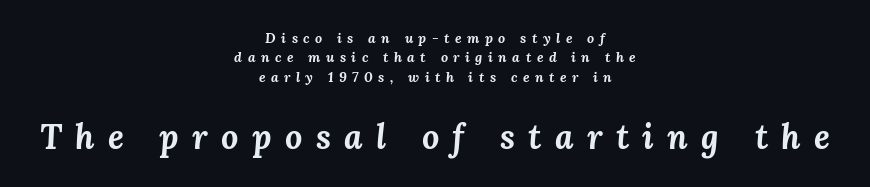
The letters in the lower block stand taller than those in the block above. Do the characters align in a grid? No, the font is proportional. This rendering features lettering with no underline. The rendering applies a slant to the glyphs.
